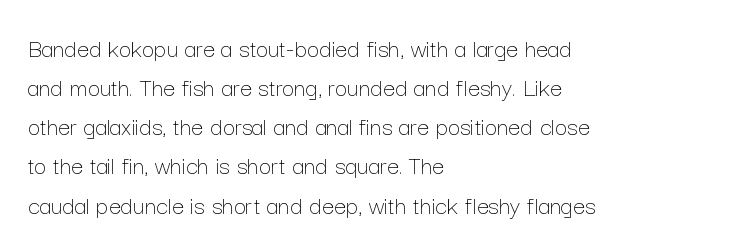
Default kerning and tracking; the words read as compact shapes. No heavy texture on the line: the type isn't bold. A roman cut, with each character standing at attention. Notice how the passage keeps a crisp vertical edge on the left only. Bare-footed words on every line.
